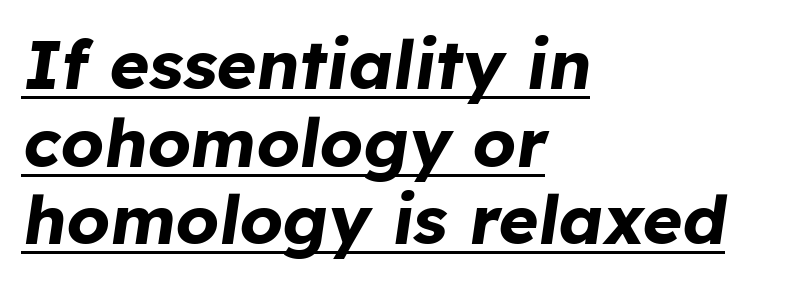
The image shows 68 px bold type, italic (leaning right); set left-aligned, tight line spacing (1.14x), normal letter spacing, underlined; low stroke contrast and a medium x-height.
